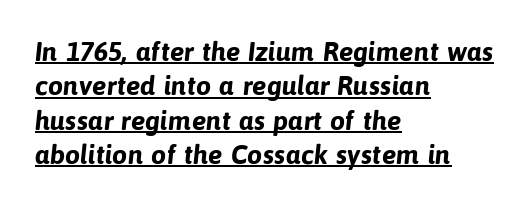
{"bold": "yes", "underline": "yes", "align": "left", "line_spacing": "normal", "line_spacing_ratio": 1.27, "letter_spacing": "normal", "letter_spacing_em": 0.0, "glyph_px": 27}
